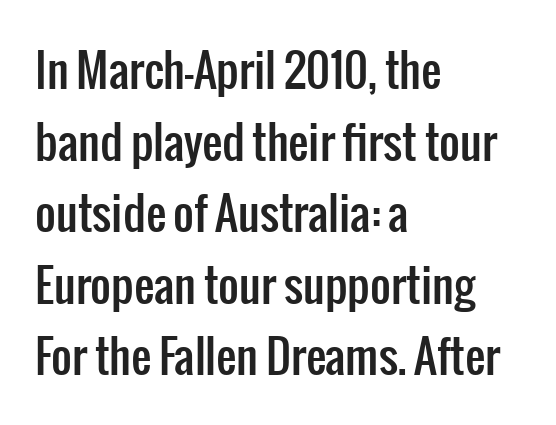
{"serif": "no", "italic": "no", "width": "condensed", "stroke_contrast": "low", "x_height": "medium", "monospaced": "no", "underline": "no", "align": "left", "line_spacing": "normal", "line_spacing_ratio": 1.59, "letter_spacing": "normal", "letter_spacing_em": 0.0, "glyph_px": 45}
